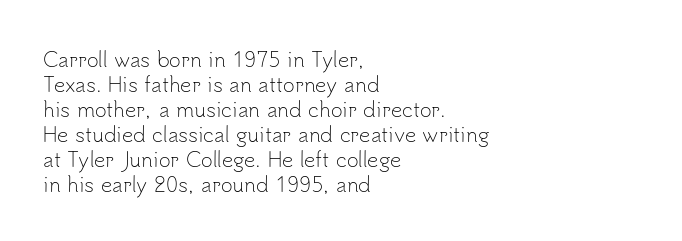
Q: Is the text bold? A: No.
Q: Is the text italic (slanted)? A: No, it is upright.
Q: Is the text underlined? A: No.
Q: How is the paragraph aligned? A: Left-aligned.
Q: Is the spacing between letters normal or unusually wide? A: Normal.
Q: Is the spacing between lines tight, normal or loose? A: Normal.
